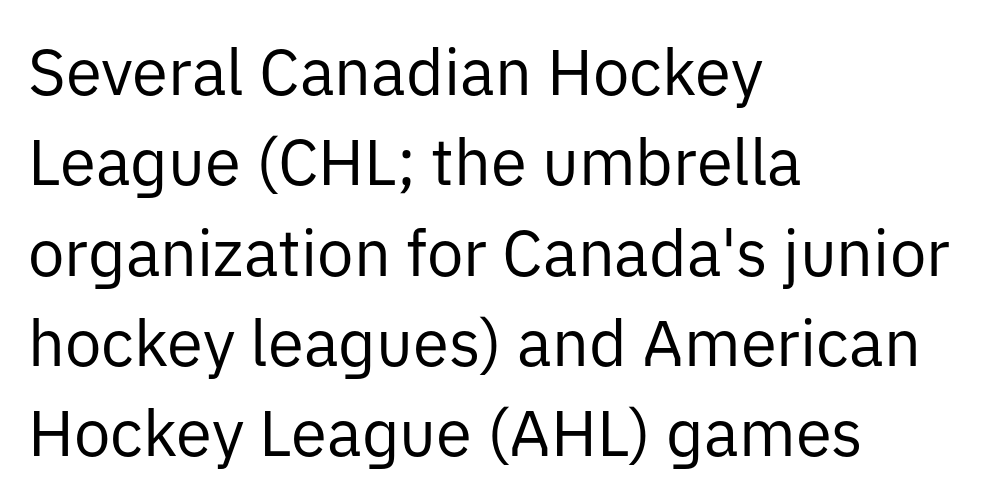
{"serif": "no", "italic": "no", "bold": "no", "weight": "regular", "width": "normal", "stroke_contrast": "low", "x_height": "medium", "monospaced": "no", "underline": "no", "align": "left", "line_spacing": "normal", "line_spacing_ratio": 1.39, "letter_spacing": "normal", "letter_spacing_em": 0.0, "glyph_px": 65}
